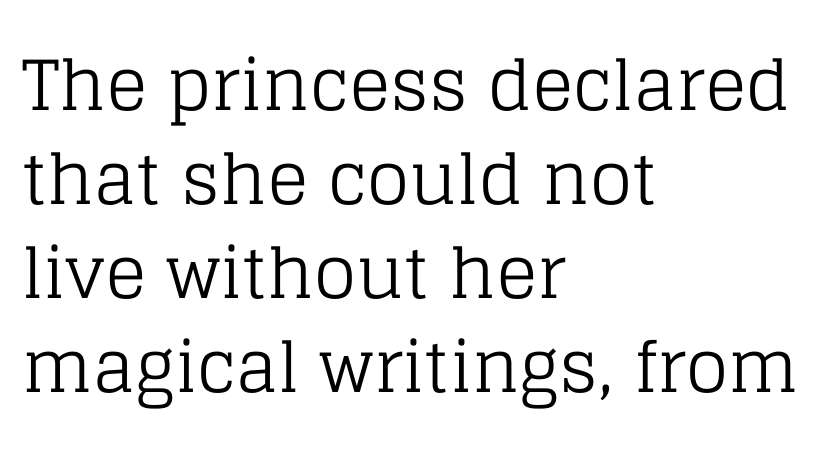
The foot of each line stays bare and open. The typesetting does not lean heavy: it is not bold. Serif or sans? Serif — the stroke terminals have little feet. A student would call this left alignment; a typographer would say flush left, rag right.
